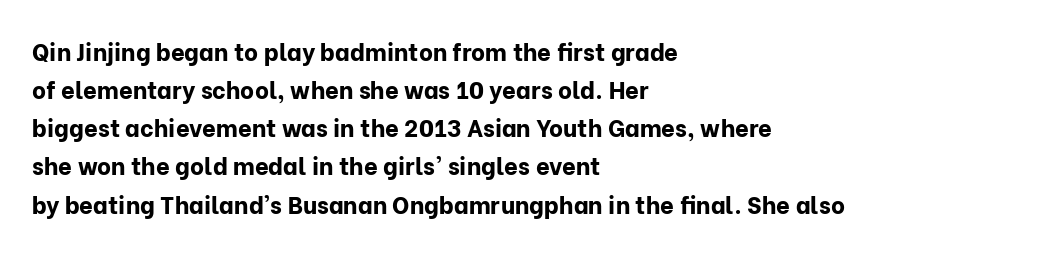
Any mark beneath the type? The region is blank. The letters stand upright; this is a roman face. The type is set solid horizontally, with unmodified tracking. Which margin do the lines hug? The left one — the right edge is uneven. The rendering uses a bold face; every stroke is thick and dark.
